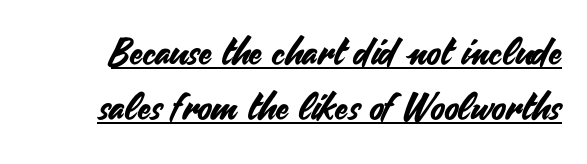
The rendering shows plain stroke endings on the letterforms — a sans-serif design. The passage shown stacks its lines at a standard gap. The face used here is rendered with its standard letterfit.
